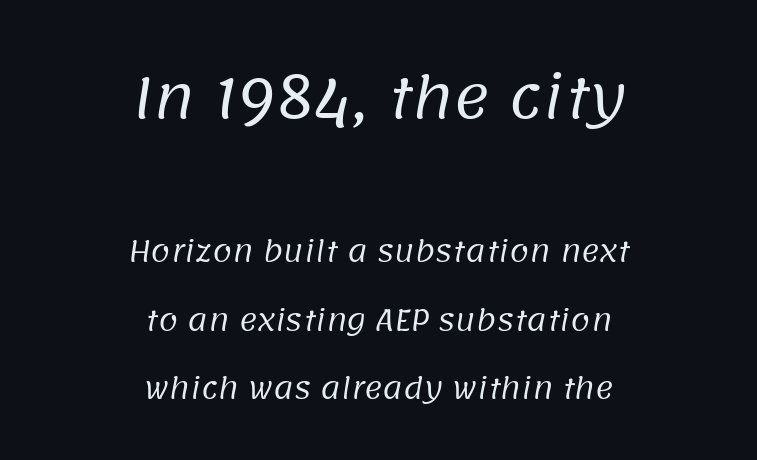
Q: Is the text bold? A: No.
Q: Is the typeface a serif or a sans-serif typeface? A: Sans-serif.
Q: Is the text underlined? A: No.
Q: How is the paragraph aligned? A: Centered.
Q: Is the spacing between letters normal or unusually wide? A: Normal.
Q: Is the spacing between lines tight, normal or loose? A: Loose.
Q: Which block of text is set in a larger size, the first (top) or the second (bottom)? A: The first (top) one.
Q: Width (condensed, normal, or wide)? A: Normal.
Q: Stroke contrast? A: Low.
Q: x-height? A: Large.
Q: Monospaced? A: No.
